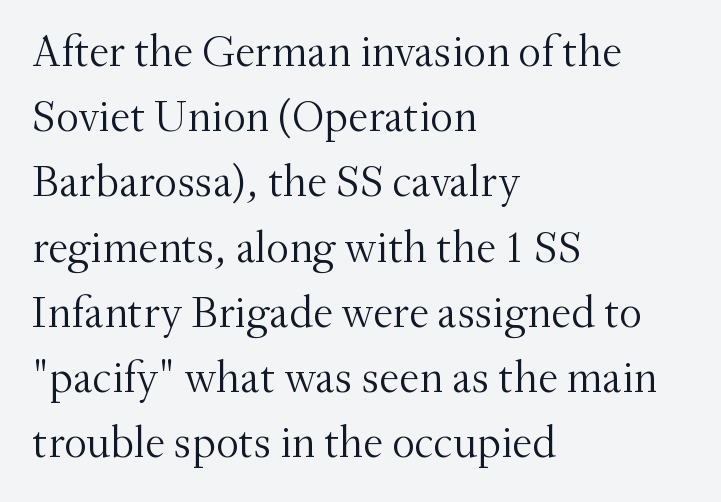
The image shows 45 px light serif type, upright; set left-aligned, normal line spacing (1.45x), normal letter spacing, not underlined; medium stroke contrast and a small x-height.
